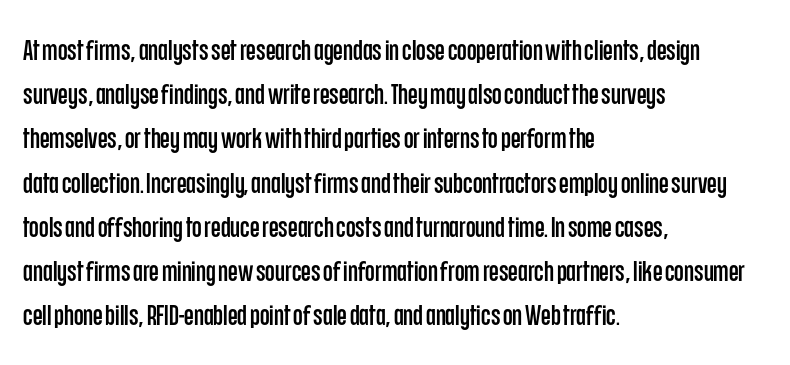
Q: Is the text italic (slanted)? A: No, it is upright.
Q: Is the typeface a serif or a sans-serif typeface? A: Sans-serif.
Q: Is the text underlined? A: No.
Q: How is the paragraph aligned? A: Left-aligned.
Q: Is the spacing between letters normal or unusually wide? A: Normal.
Q: Is the spacing between lines tight, normal or loose? A: Normal.
Q: Width (condensed, normal, or wide)? A: Condensed.
Q: Stroke contrast? A: Low.
Q: x-height? A: Large.
Q: Monospaced? A: No.
